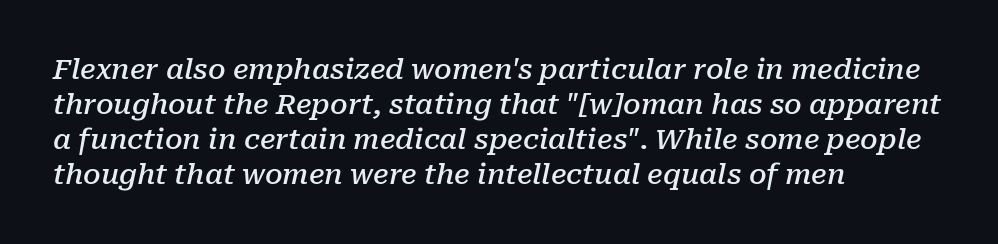
Here the designer chose a conventional face with non-uniform glyph widths. What kind of face is this? One with serifs. Descenders are the only things crossing below the line. Slightly chunky letters — semibold, I'd say, not full bold. Leading: standard. All the whitespace from short lines collects on the right.
